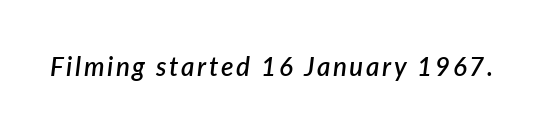
Check the space under the baseline: it is left empty. Yep, that's italic — everything's leaning. The characters look somewhat weighty, a semibold short of true bold.
